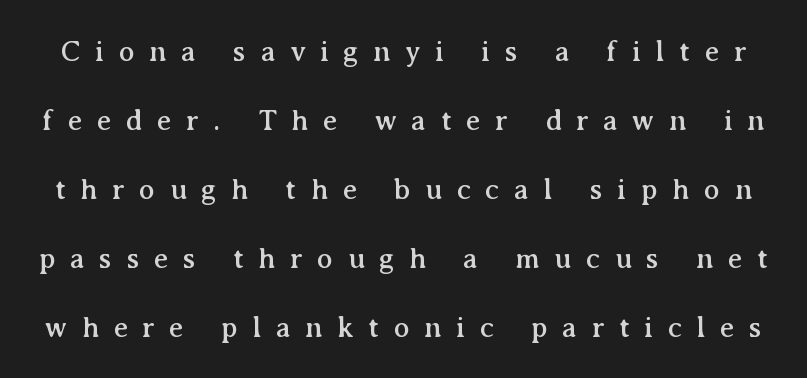
Q: Is the text italic (slanted)? A: No, it is upright.
Q: Is the typeface a serif or a sans-serif typeface? A: Serif.
Q: Is the text underlined? A: No.
Q: Is the spacing between letters normal or unusually wide? A: Unusually wide.
Q: Is the spacing between lines tight, normal or loose? A: Loose.
Q: Width (condensed, normal, or wide)? A: Normal.
Q: Stroke contrast? A: Medium.
Q: x-height? A: Medium.
Q: Monospaced? A: No.
